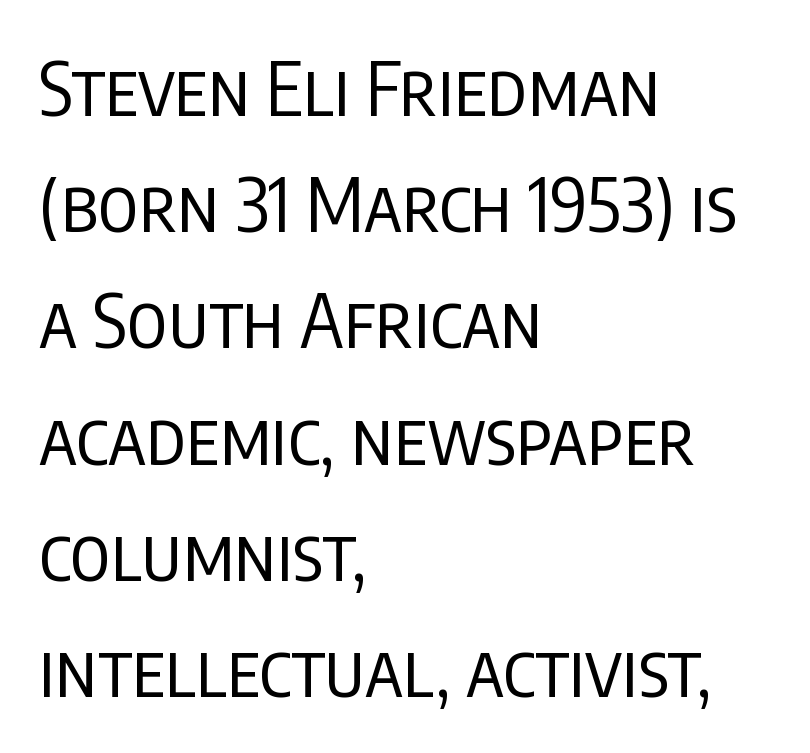
This rendering employs a face without finishing strokes, i.e., a sans-serif. The glyphs are unaccompanied by any horizontal stroke below them. What stands out about the letter spacing? Nothing — it is the standard amount. The space between consecutive lines is moderate.
